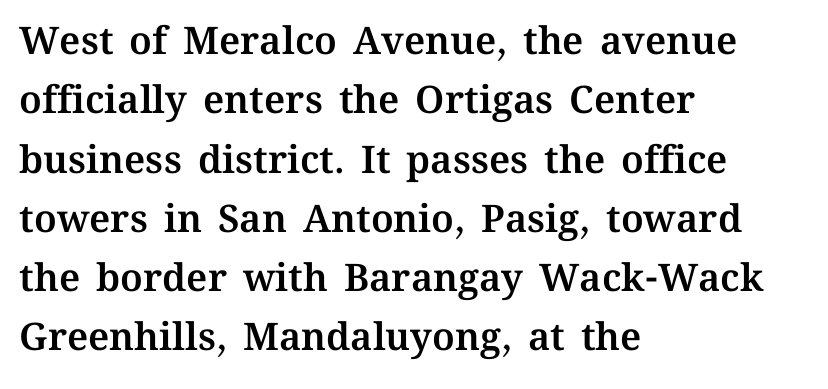
The face used here is proportionally spaced, like ordinary book or web type. Leading matches the norm, producing a regular column. If you drew a line through each stem, it would be perfectly vertical. Which margin do the lines hug? The left one — the right edge is uneven. Descenders are the only things crossing below the line. Look at the tracking — it's just the regular setting, nothing added.
